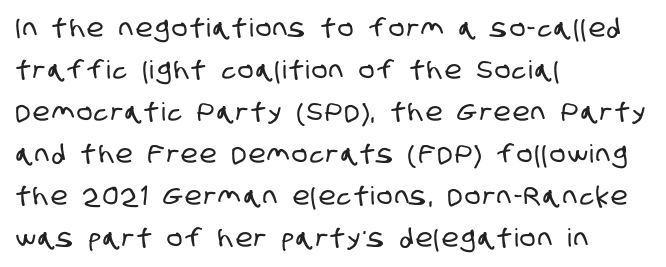
Words float on clear page, feet unadorned. Visually the block forms a straight wall on the left and a jagged coastline on the right. Regular leading.
